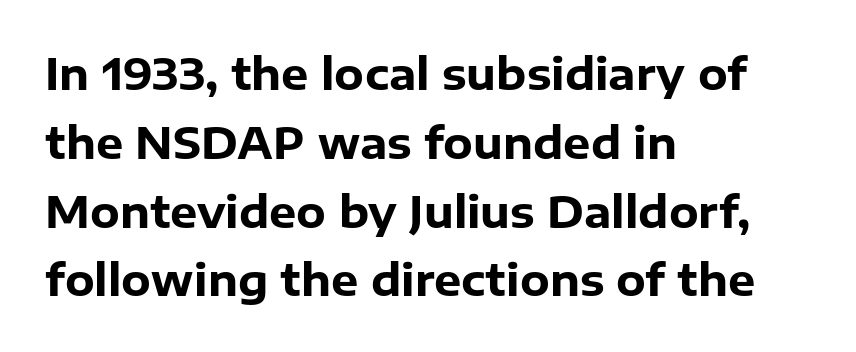
The image shows 43 px heavy sans-serif type, upright; set left-aligned, normal line spacing (1.6x), normal letter spacing, not underlined; low stroke contrast and a medium x-height.
